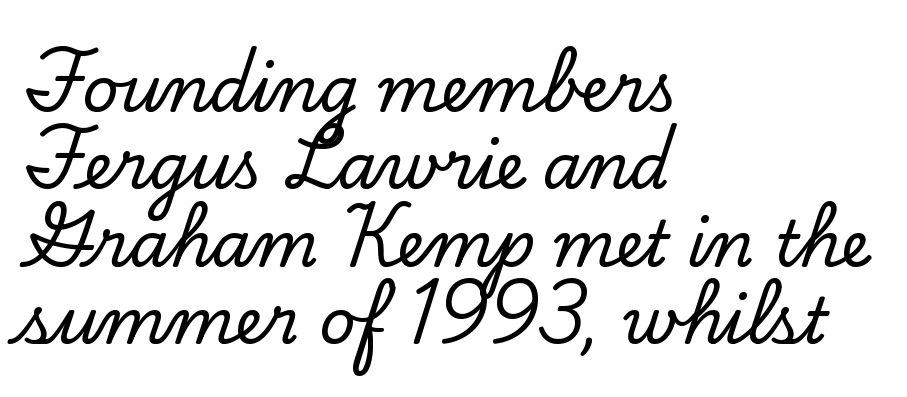
{"serif": "yes", "width": "normal", "stroke_contrast": "low", "x_height": "small", "monospaced": "no", "underline": "no", "align": "left", "line_spacing_ratio": 1.23, "letter_spacing": "normal", "letter_spacing_em": 0.0, "glyph_px": 63}
